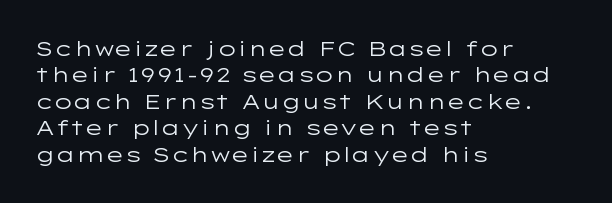
{"italic": "no", "bold": "no", "underline": "no", "align": "left", "line_spacing": "normal", "line_spacing_ratio": 1.26, "letter_spacing": "normal", "letter_spacing_em": 0.0, "glyph_px": 21}
